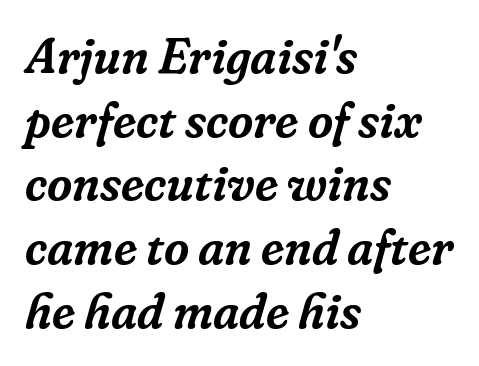
The image shows 49 px serif type, italic (leaning right); set left-aligned, normal line spacing (1.3x), normal letter spacing, not underlined; low stroke contrast and a medium x-height.
